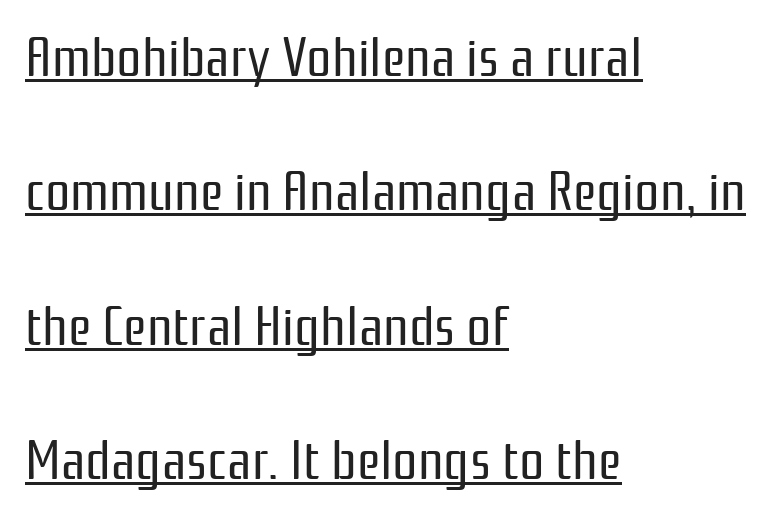
The image shows 56 px regular-weight, condensed sans-serif type, upright; set left-aligned, loose line spacing (2.4x), normal letter spacing, underlined; low stroke contrast and a medium x-height.
